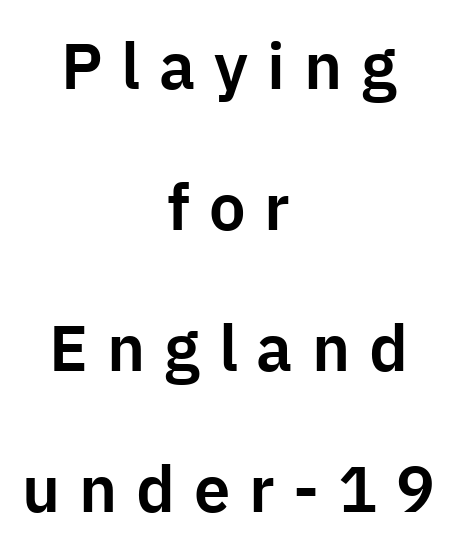
The image shows 65 px sans-serif type, upright; set centered, loose line spacing (2.17x), unusually wide letter spacing (+0.29 em), not underlined; low stroke contrast and a medium x-height.
